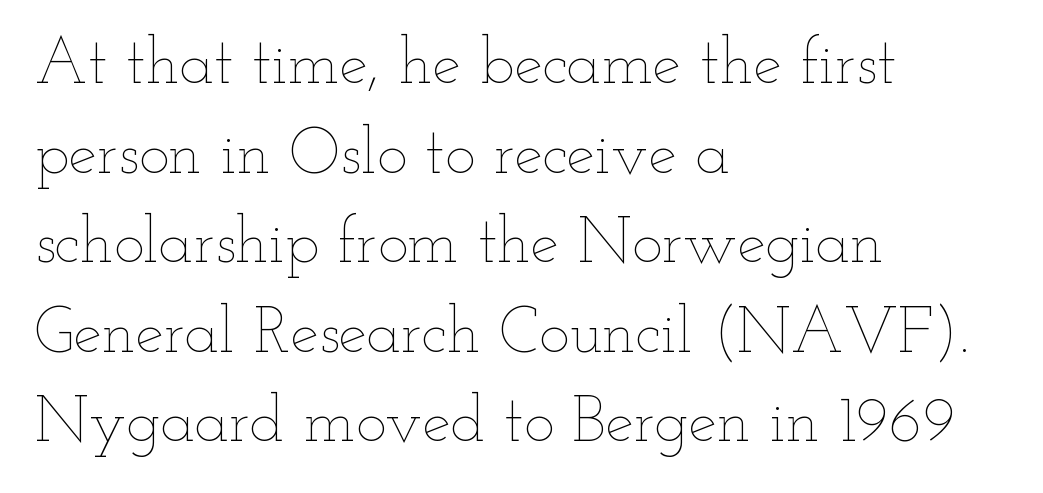
The letters advance in unequal steps, a hallmark of proportional type. This sample uses an upright cut, with every glyph sitting square on the baseline. The cut favours lightness, reaching ordinary text weight at its darkest. There is no visible air inserted between adjacent glyphs. One-word summary of the alignment: left.
